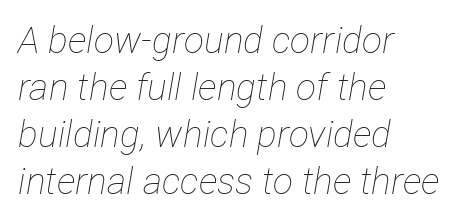
Q: Is the text bold? A: No.
Q: Is the text italic (slanted)? A: Yes, it leans right by about 12 degrees.
Q: Is the text underlined? A: No.
Q: How is the paragraph aligned? A: Left-aligned.
Q: Is the spacing between letters normal or unusually wide? A: Normal.
Q: Is the spacing between lines tight, normal or loose? A: Normal.
Q: Width (condensed, normal, or wide)? A: Condensed.
Q: Stroke contrast? A: Low.
Q: x-height? A: Medium.
Q: Monospaced? A: No.
